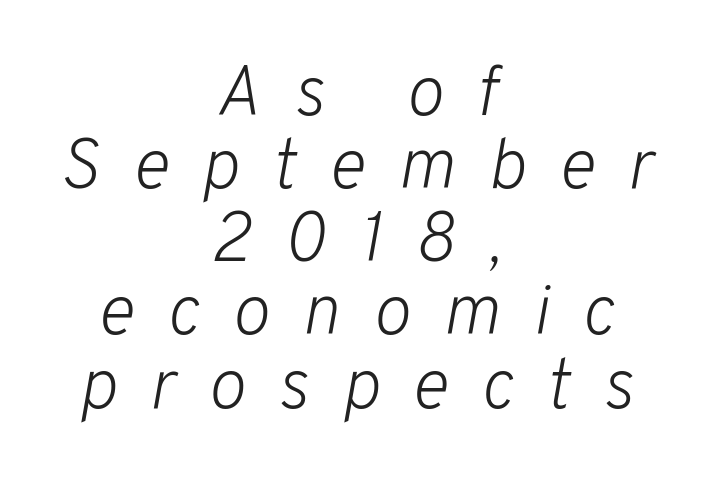
The image shows 71 px light type, italic (leaning right); set centered, tight line spacing (1.03x), unusually wide letter spacing (+0.46 em), not underlined; low stroke contrast and a medium x-height.
